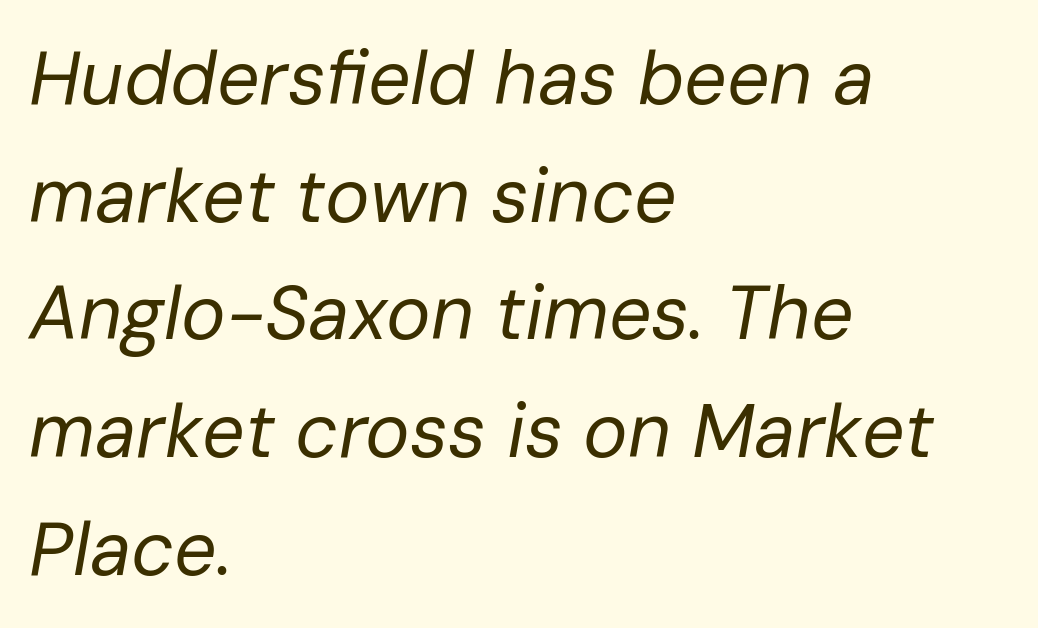
The image shows 75 px regular-weight type, italic (leaning right); set left-aligned, normal line spacing (1.57x), normal letter spacing, not underlined; low stroke contrast and a medium x-height.
